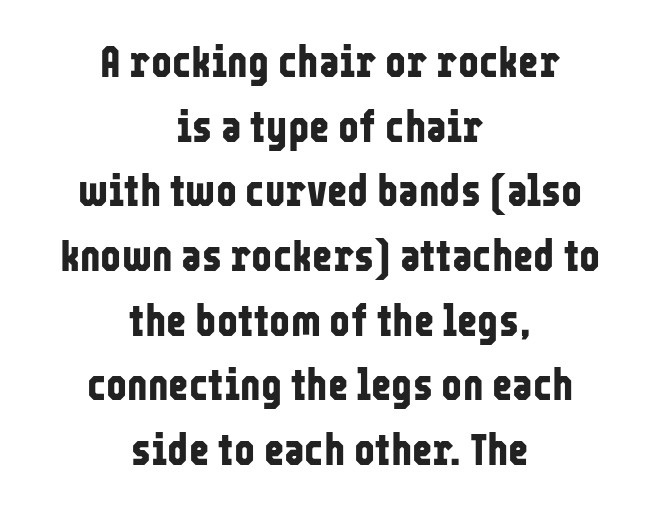
The image shows 44 px bold, condensed sans-serif type, upright; set centered, normal line spacing (1.47x), normal letter spacing, not underlined; low stroke contrast and a medium x-height.
